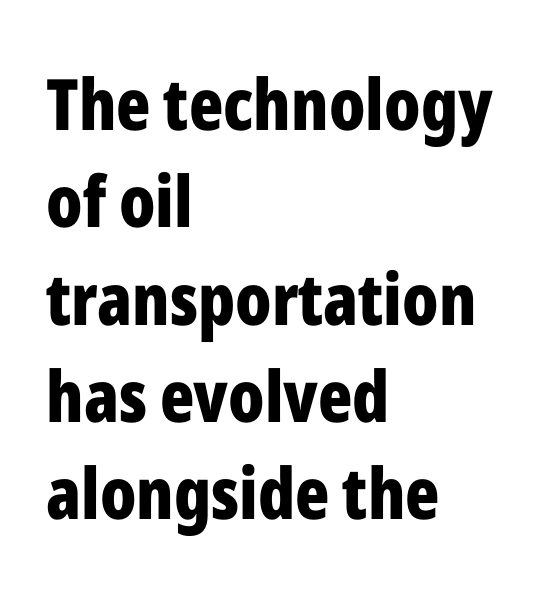
Q: Is the text bold? A: Yes.
Q: Is the text italic (slanted)? A: No, it is upright.
Q: Is the typeface a serif or a sans-serif typeface? A: Sans-serif.
Q: Is the text underlined? A: No.
Q: How is the paragraph aligned? A: Left-aligned.
Q: Is the spacing between letters normal or unusually wide? A: Normal.
Q: Is the spacing between lines tight, normal or loose? A: Normal.
Q: Width (condensed, normal, or wide)? A: Condensed.
Q: Stroke contrast? A: Low.
Q: x-height? A: Medium.
Q: Monospaced? A: No.
